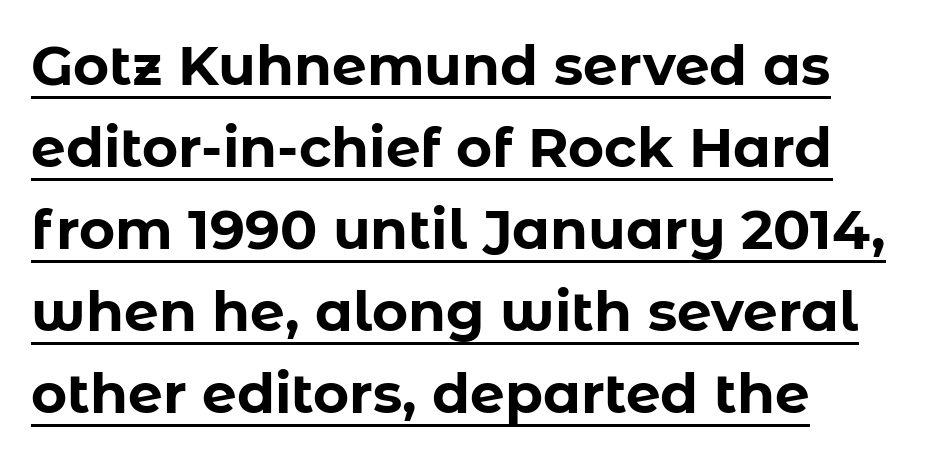
The image shows 55 px bold sans-serif type, upright; set left-aligned, normal line spacing (1.49x), normal letter spacing, underlined; low stroke contrast and a medium x-height.
